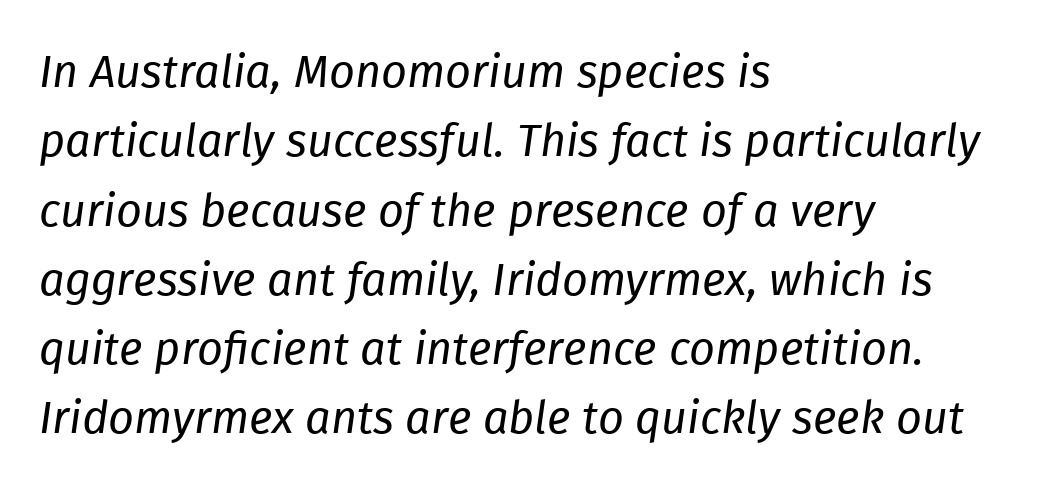
Q: Is the text bold? A: No.
Q: Is the text italic (slanted)? A: Yes, it leans right by about 8 degrees.
Q: Is the text underlined? A: No.
Q: How is the paragraph aligned? A: Left-aligned.
Q: Is the spacing between letters normal or unusually wide? A: Normal.
Q: Is the spacing between lines tight, normal or loose? A: Normal.
Q: Width (condensed, normal, or wide)? A: Normal.
Q: Stroke contrast? A: Low.
Q: x-height? A: Medium.
Q: Monospaced? A: No.
